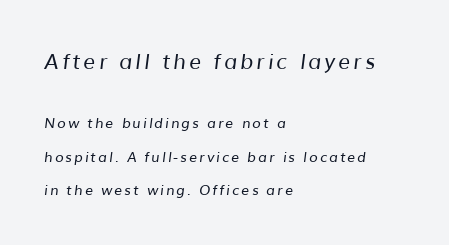
Clear beneath every line of the passage. Heaviness? Minimal to ordinary, like unemphasized prose. One glance says open: line gaps are wider than usual. Does the bottom block carry the larger type? No, the top block does.
